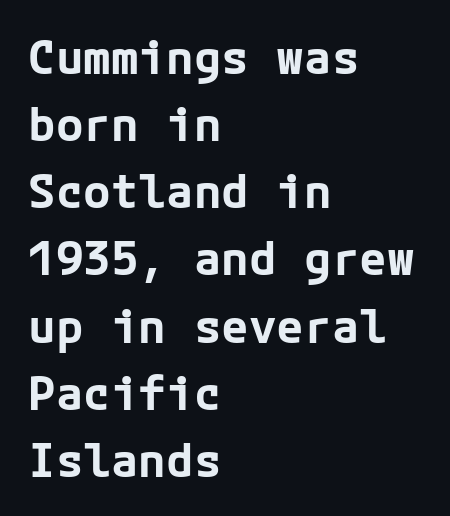
Q: Is the text bold? A: Yes.
Q: Is the text italic (slanted)? A: No, it is upright.
Q: Is the typeface a serif or a sans-serif typeface? A: Sans-serif.
Q: Is the text underlined? A: No.
Q: How is the paragraph aligned? A: Left-aligned.
Q: Is the spacing between letters normal or unusually wide? A: Normal.
Q: Is the spacing between lines tight, normal or loose? A: Normal.
Q: Width (condensed, normal, or wide)? A: Normal.
Q: Stroke contrast? A: Low.
Q: x-height? A: Medium.
